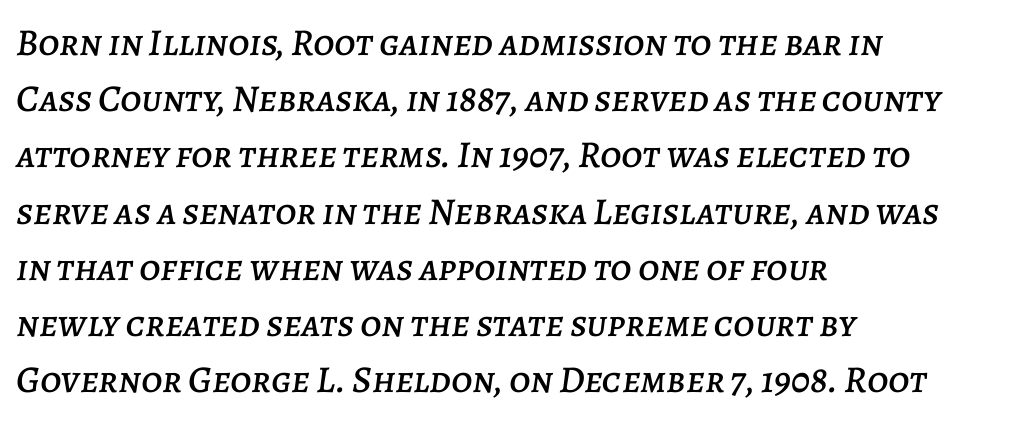
{"italic": "yes", "lean": "right", "slant_degrees": 7, "width": "normal", "stroke_contrast": "low", "x_height": "large", "monospaced": "no", "underline": "no", "align": "left", "line_spacing": "normal", "line_spacing_ratio": 1.48, "letter_spacing": "normal", "letter_spacing_em": 0.0, "glyph_px": 38}
